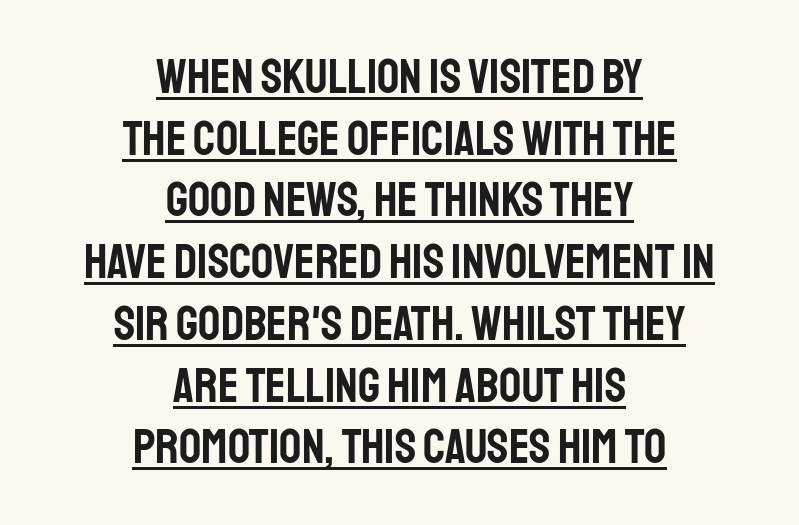
These lines keep a tight, regular rhythm from letter to letter. Designer's note — italics off, roman on. Each letter keeps its own natural width here, so spacing adapts to shape. Is the block centered? Yes — each line is placed symmetrically about the middle. This is sans-serif lettering, the kind often seen on screens and signage.
